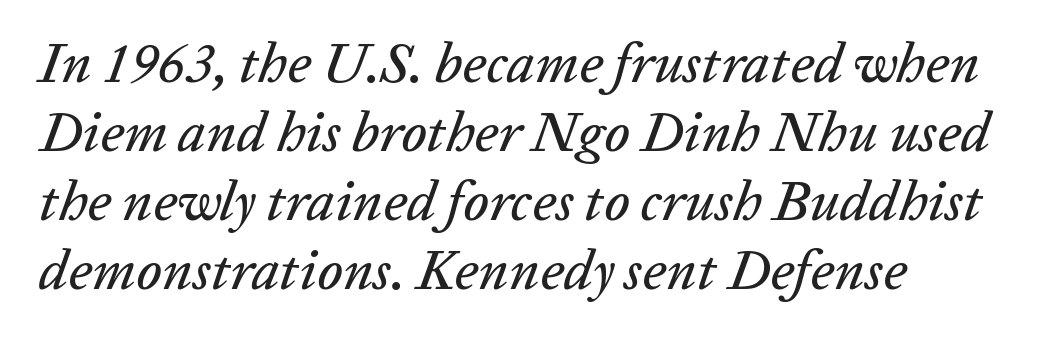
Letter spacing: default. The lines in this sample share a left origin and differ only in where they stop. This sample uses an oblique cut, with every glyph tilted off the vertical. Clear beneath every line of the passage.
